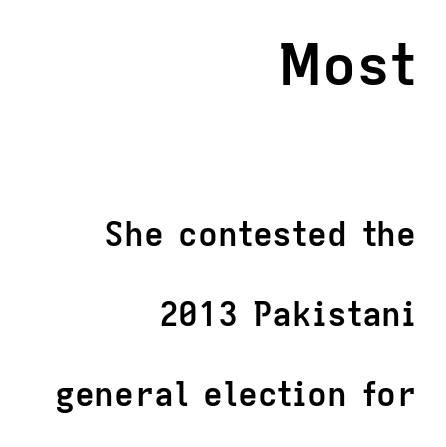
The letters in the upper block stand taller than those in the block below. The rendering shows plain stroke endings on the letterforms — a sans-serif design. Style check: upright. Standard letterfit; no display-style spreading of the glyphs.
